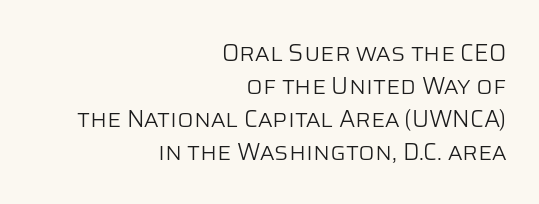
Clear beneath every line of the passage. Normally led — the rows are evenly, conventionally spaced. Is the block centered? No — it sits flush against the right margin. You could call the tracking neutral — neither tight nor loose. The typesetting does not lean heavy: it is not bold. Posture: straight, roman, zero tilt.
